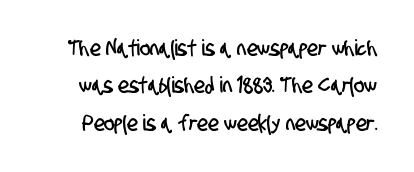
Inter-character spacing is left at the font's built-in metrics. Quick note: underline off. Successive baselines arrive at the customary interval.
